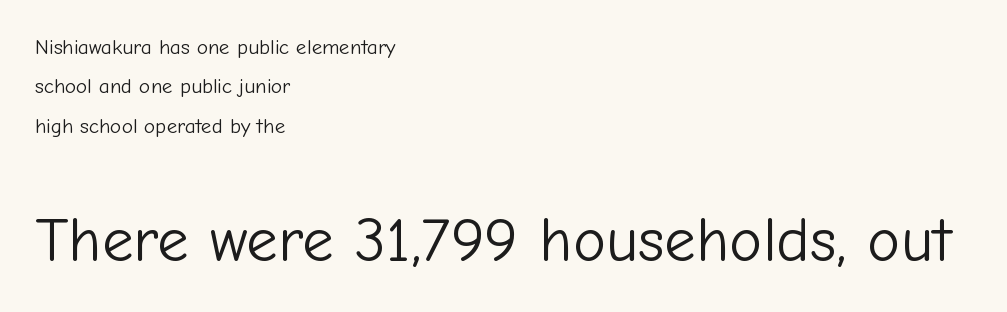
Ink coverage per letter is moderate at most. Plain, unruled lines of type. Caption: multi-line text, flush left, ragged right. Size contrast runs from small at the top to large at the bottom.
